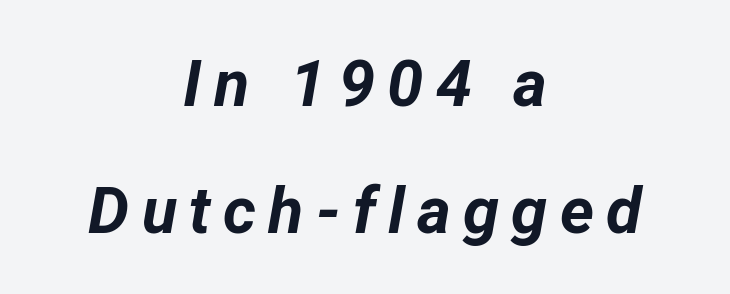
Q: Is the text bold? A: Yes.
Q: Is the text italic (slanted)? A: Yes, it leans right by about 12 degrees.
Q: Is the text underlined? A: No.
Q: How is the paragraph aligned? A: Centered.
Q: Is the spacing between lines tight, normal or loose? A: Loose.
Q: Width (condensed, normal, or wide)? A: Normal.
Q: Stroke contrast? A: Low.
Q: x-height? A: Medium.
Q: Monospaced? A: No.
